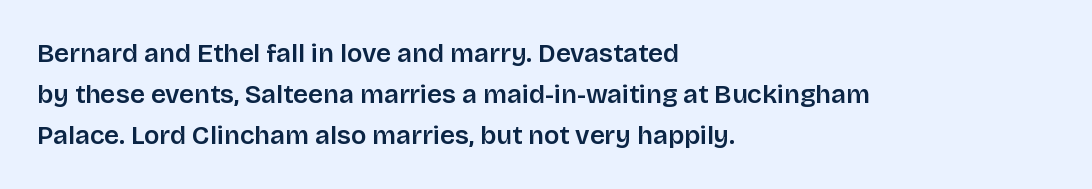
{"italic": "no", "underline": "no", "align": "left", "line_spacing": "normal", "line_spacing_ratio": 1.57, "letter_spacing": "normal", "letter_spacing_em": 0.0, "glyph_px": 26}
